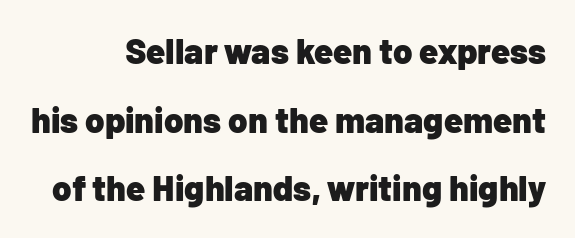
Q: Is the text bold? A: Yes.
Q: Is the text italic (slanted)? A: No, it is upright.
Q: Is the typeface a serif or a sans-serif typeface? A: Sans-serif.
Q: Is the text underlined? A: No.
Q: Is the spacing between letters normal or unusually wide? A: Normal.
Q: Is the spacing between lines tight, normal or loose? A: Loose.
Q: Width (condensed, normal, or wide)? A: Normal.
Q: Stroke contrast? A: Low.
Q: x-height? A: Medium.
Q: Monospaced? A: No.
